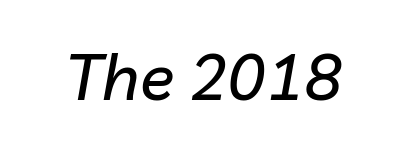
Q: Is the text italic (slanted)? A: Yes, it leans right by about 10 degrees.
Q: Is the text underlined? A: No.
Q: Is the spacing between letters normal or unusually wide? A: Normal.
Q: Width (condensed, normal, or wide)? A: Normal.
Q: Stroke contrast? A: Low.
Q: x-height? A: Medium.
Q: Monospaced? A: No.
